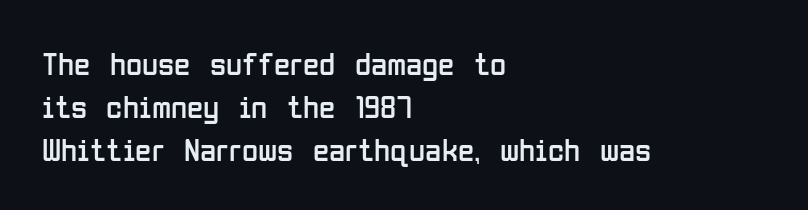
{"serif": "no", "italic": "no", "bold": "no", "weight": "regular", "width": "condensed", "stroke_contrast": "low", "x_height": "medium", "monospaced": "no", "underline": "no", "align": "left", "line_spacing": "normal", "line_spacing_ratio": 1.3, "letter_spacing": "normal", "letter_spacing_em": 0.0, "glyph_px": 33}
